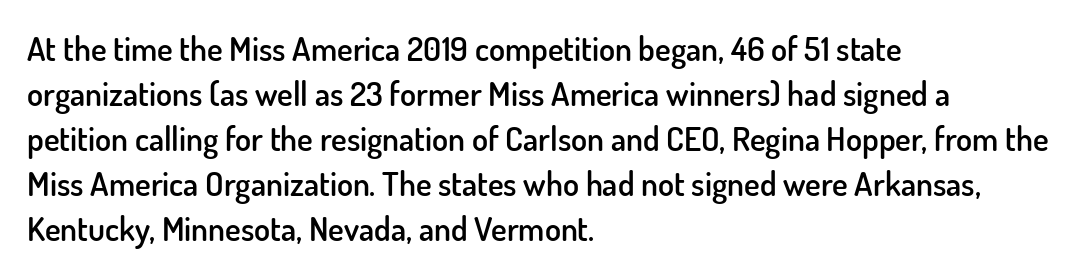
Letterform terminals end flat and unadorned throughout the passage. The typesetter chose a ragged-right arrangement here. The face used here is rendered with its standard letterfit. A bit beefed up — I'd call it semibold rather than bold.
